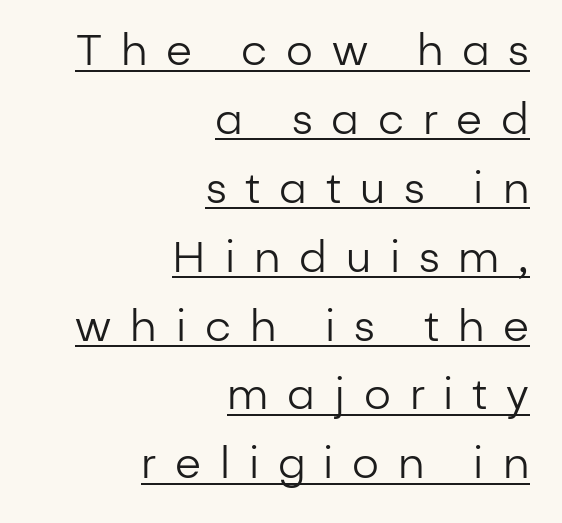
The image shows 42 px regular-weight sans-serif type, upright; set right-aligned, normal line spacing (1.64x), unusually wide letter spacing (+0.45 em), underlined; low stroke contrast and a medium x-height.
